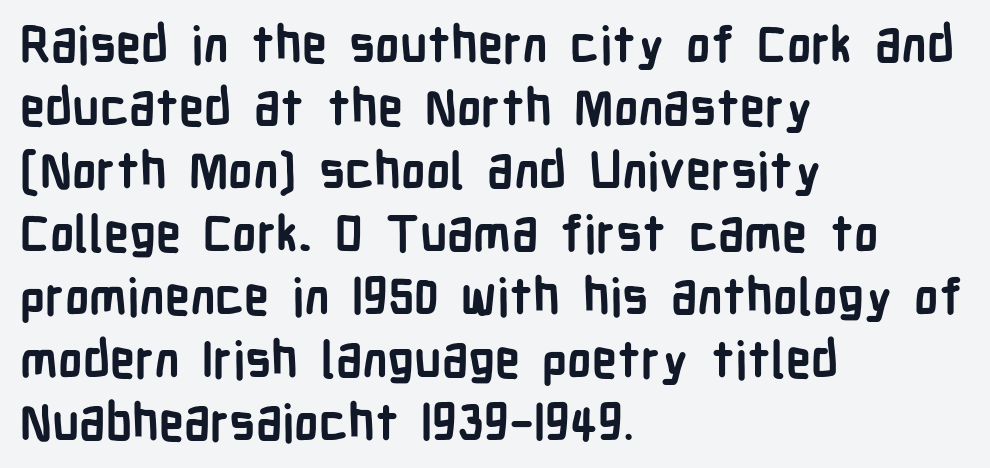
The image shows 50 px semibold, condensed sans-serif type, upright; set left-aligned, normal line spacing (1.26x), normal letter spacing, not underlined; low stroke contrast and a medium x-height.
